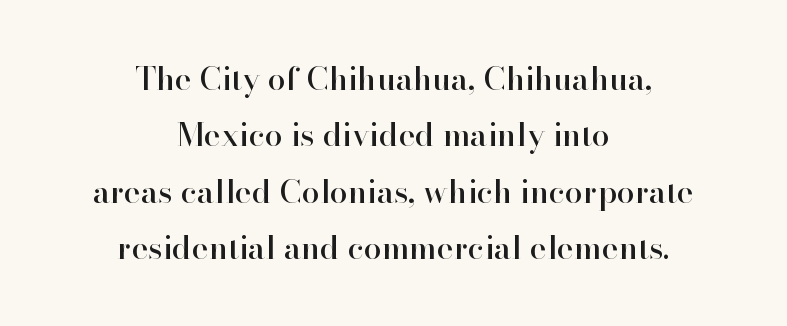
Is this a fixed-width face? No — the glyphs have proportional, varying widths. When letters stand straight like this, we call the style roman or upright. Each line is balanced around a shared central axis. Check where the strokes stop: tiny serifs finish them off. Underlining? Definitely not there. Compared with typical body copy, the letter spacing here is the same.
